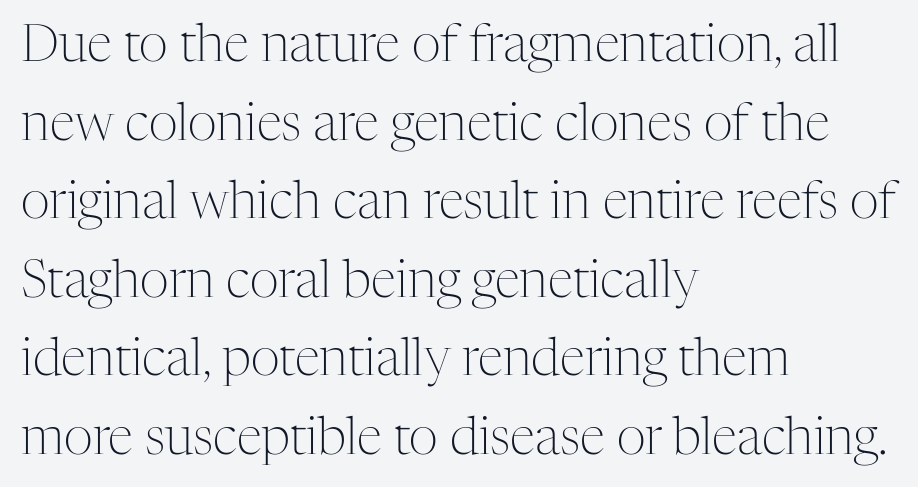
The image shows 51 px light serif type, upright; set left-aligned, normal line spacing (1.54x), normal letter spacing, not underlined; medium stroke contrast and a medium x-height.
